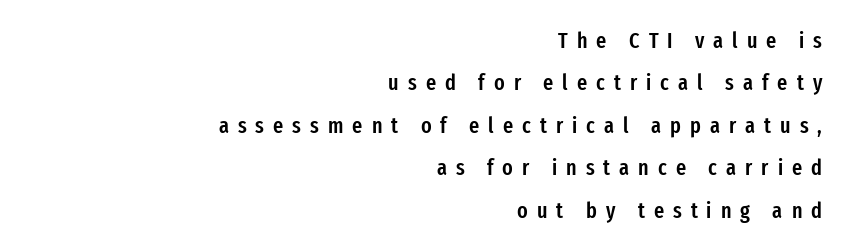
Q: Is the text bold? A: Semi-bold.
Q: Is the text italic (slanted)? A: No, it is upright.
Q: Is the text underlined? A: No.
Q: How is the paragraph aligned? A: Right-aligned.
Q: Is the spacing between letters normal or unusually wide? A: Unusually wide.
Q: Is the spacing between lines tight, normal or loose? A: Loose.
